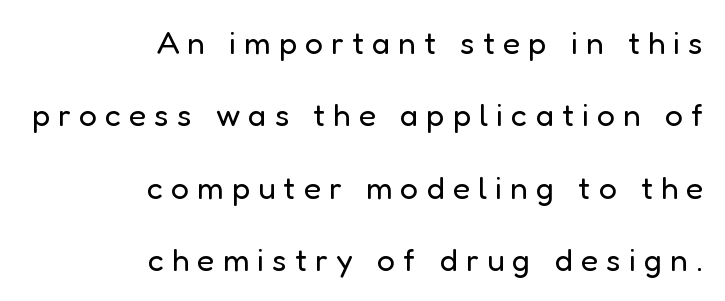
Words appear elongated and porous because spacing is wide. Check under the words: just untouched page. Letterform terminals end flat and unadorned throughout the passage. Weight class: somewhere from thin through regular. Do the characters align in a grid? No, the font is proportional. The paragraph has a hard right edge and a soft left edge.
